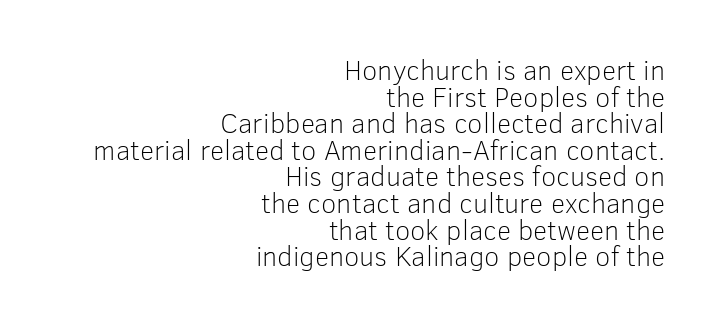
Q: Is the text bold? A: No.
Q: Is the text italic (slanted)? A: No, it is upright.
Q: Is the typeface a serif or a sans-serif typeface? A: Sans-serif.
Q: Is the text underlined? A: No.
Q: How is the paragraph aligned? A: Right-aligned.
Q: Is the spacing between letters normal or unusually wide? A: Normal.
Q: Is the spacing between lines tight, normal or loose? A: Tight.
Q: Width (condensed, normal, or wide)? A: Normal.
Q: Stroke contrast? A: Low.
Q: x-height? A: Medium.
Q: Monospaced? A: No.
